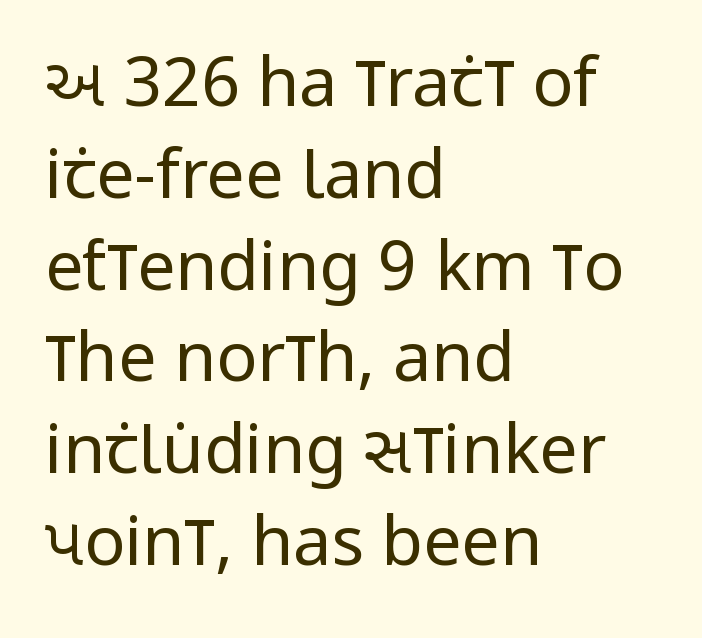
{"serif": "no", "italic": "no", "bold": "no", "weight": "regular", "width": "condensed", "stroke_contrast": "low", "x_height": "large", "monospaced": "no", "underline": "no", "align": "left", "line_spacing": "normal", "line_spacing_ratio": 1.35, "letter_spacing": "normal", "letter_spacing_em": 0.0, "glyph_px": 68}
